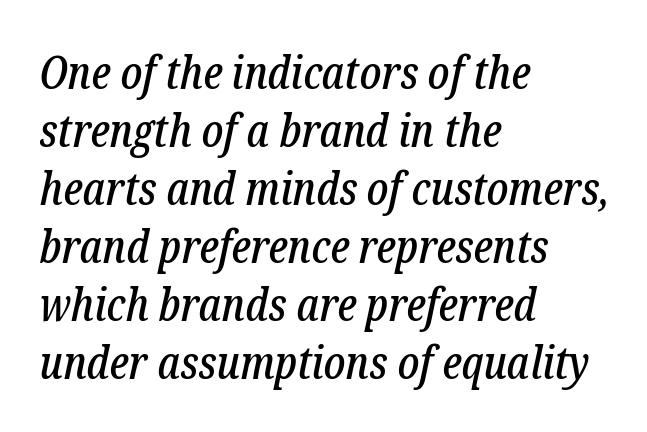
The image shows 46 px condensed serif type, italic (leaning right); set left-aligned, normal line spacing (1.26x), normal letter spacing, not underlined; low stroke contrast and a medium x-height.
